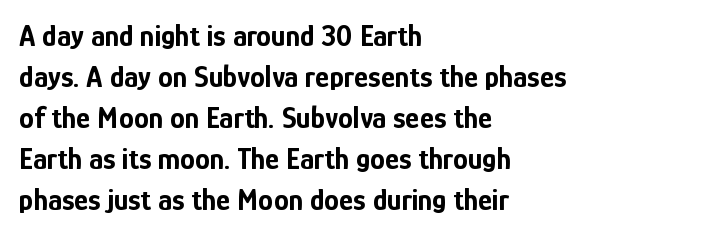
Q: Is the text bold? A: Yes.
Q: Is the text italic (slanted)? A: No, it is upright.
Q: Is the typeface a serif or a sans-serif typeface? A: Sans-serif.
Q: Is the text underlined? A: No.
Q: How is the paragraph aligned? A: Left-aligned.
Q: Is the spacing between letters normal or unusually wide? A: Normal.
Q: Is the spacing between lines tight, normal or loose? A: Normal.
Q: Width (condensed, normal, or wide)? A: Condensed.
Q: Stroke contrast? A: Low.
Q: x-height? A: Medium.
Q: Monospaced? A: No.
